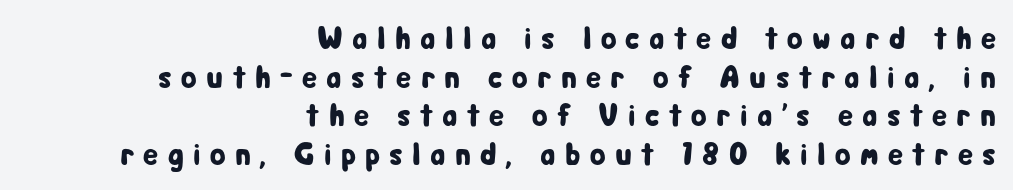
The image shows 32 px condensed sans-serif type, upright; set right-aligned, line spacing 1.21x, unusually wide letter spacing (+0.29 em), not underlined; low stroke contrast and a medium x-height.
